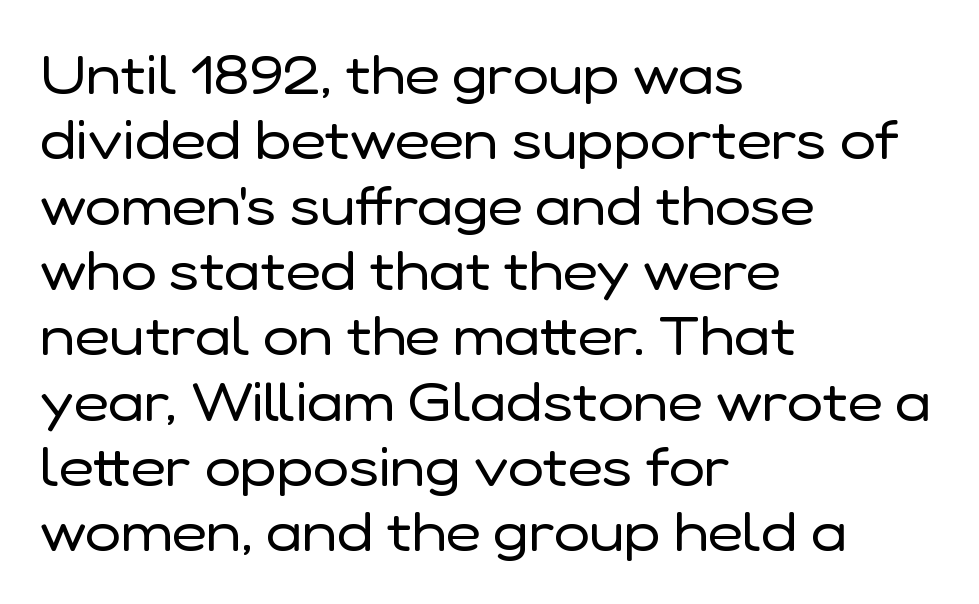
Proportional: the letters do not fall into vertical columns. Line beginnings align vertically; line endings do not. Tracking here is standard; glyphs follow each other at the usual distance. Italic? Not at all — the glyphs are vertical. Compared with a typical body face, this is equally light or lighter still.
